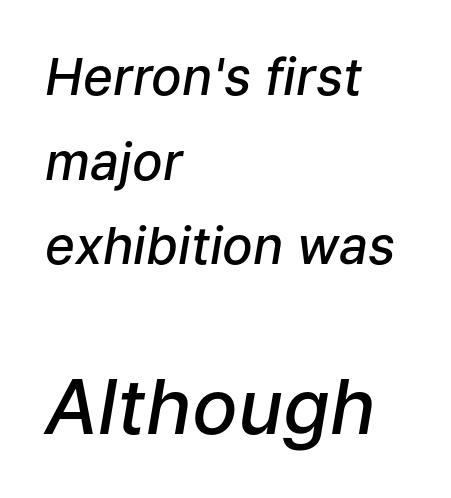
The image shows 76 px semibold type, italic (leaning right); set left-aligned, normal line spacing (1.66x), normal letter spacing, not underlined; the second (bottom) block is 1.49x larger; low stroke contrast and a medium x-height.
